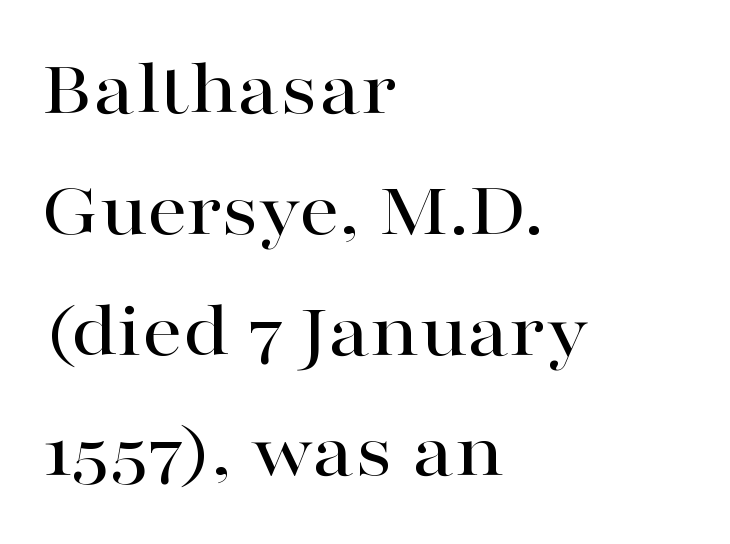
Q: Is the text italic (slanted)? A: No, it is upright.
Q: Is the typeface a serif or a sans-serif typeface? A: Serif.
Q: Is the text underlined? A: No.
Q: How is the paragraph aligned? A: Left-aligned.
Q: Is the spacing between letters normal or unusually wide? A: Normal.
Q: Is the spacing between lines tight, normal or loose? A: Normal.
Q: Width (condensed, normal, or wide)? A: Wide.
Q: Stroke contrast? A: High.
Q: x-height? A: Medium.
Q: Monospaced? A: No.
